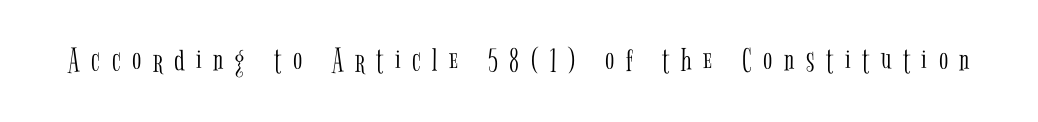
{"serif": "yes", "italic": "no", "bold": "no", "weight": "light", "width": "condensed", "stroke_contrast": "low", "x_height": "medium", "monospaced": "no", "underline": "no", "letter_spacing": "wide", "letter_spacing_em": 0.34, "glyph_px": 34}
